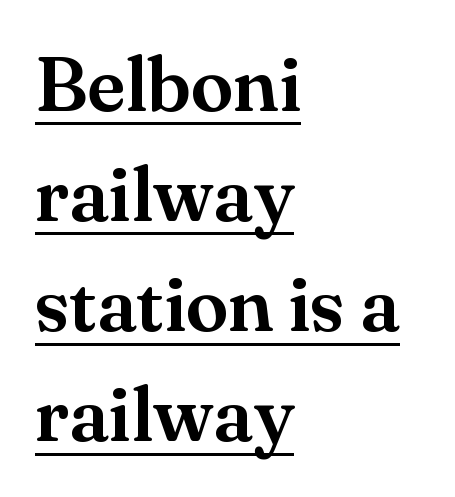
Q: Is the text italic (slanted)? A: No, it is upright.
Q: Is the typeface a serif or a sans-serif typeface? A: Serif.
Q: Is the text underlined? A: Yes.
Q: How is the paragraph aligned? A: Left-aligned.
Q: Is the spacing between letters normal or unusually wide? A: Normal.
Q: Is the spacing between lines tight, normal or loose? A: Normal.
Q: Width (condensed, normal, or wide)? A: Normal.
Q: Stroke contrast? A: Medium.
Q: x-height? A: Small.
Q: Monospaced? A: No.
